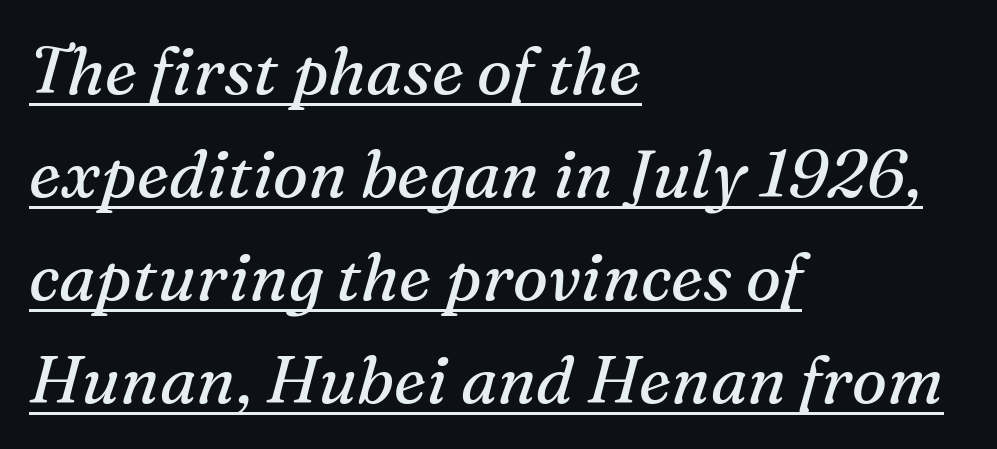
Teacher's note: observe the even left margin — that is flush-left alignment. Classification — serif. Caption: face not bold, strokes unweighted. A baseline rule has been typeset under these characters. Tracking value appears to be zero — textbook default spacing. Proportional: the letters do not fall into vertical columns.
